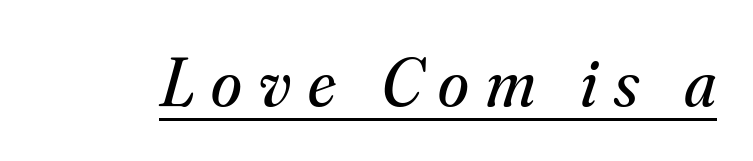
{"serif": "yes", "italic": "yes", "lean": "right", "slant_degrees": 16, "bold": "no", "weight": "regular", "width": "normal", "stroke_contrast": "medium", "x_height": "small", "monospaced": "no", "underline": "yes", "letter_spacing": "wide", "letter_spacing_em": 0.24, "glyph_px": 70}
